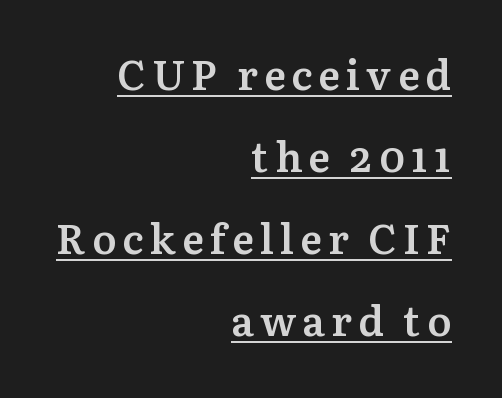
Spacing verdict: proportional, widths tailored to each character. Each letter's strokes conclude with small projecting serifs. Decoration check: the copy is underlined. Notice the strokes are somewhat thickened but not fully heavy: this is a semibold.
